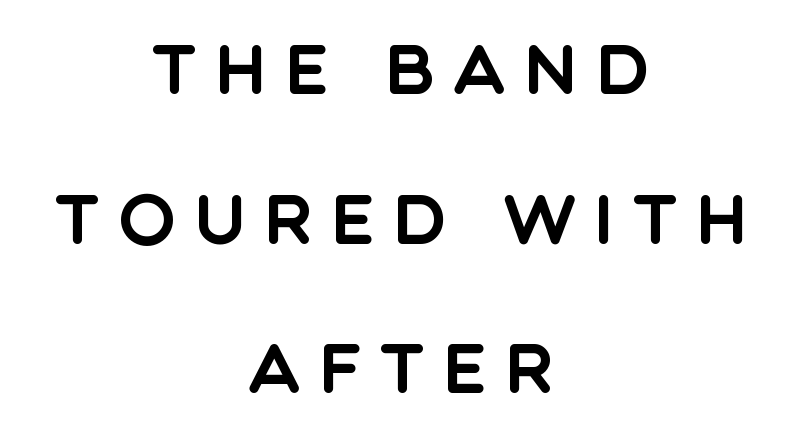
Each letter keeps its own natural width here, so spacing adapts to shape. You could fit nearly another row in the gap between these rows. The type is letterspaced generously, with wide tracking. Look at the bottom of the vertical strokes: they stop flat, with no serifs. Quick note: underline off. This sample uses an upright cut, with every glyph sitting square on the baseline.
